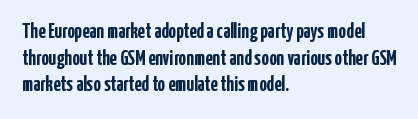
Q: Is the text bold? A: Yes.
Q: Is the text italic (slanted)? A: No, it is upright.
Q: Is the text underlined? A: No.
Q: How is the paragraph aligned? A: Left-aligned.
Q: Is the spacing between letters normal or unusually wide? A: Normal.
Q: Is the spacing between lines tight, normal or loose? A: Normal.
